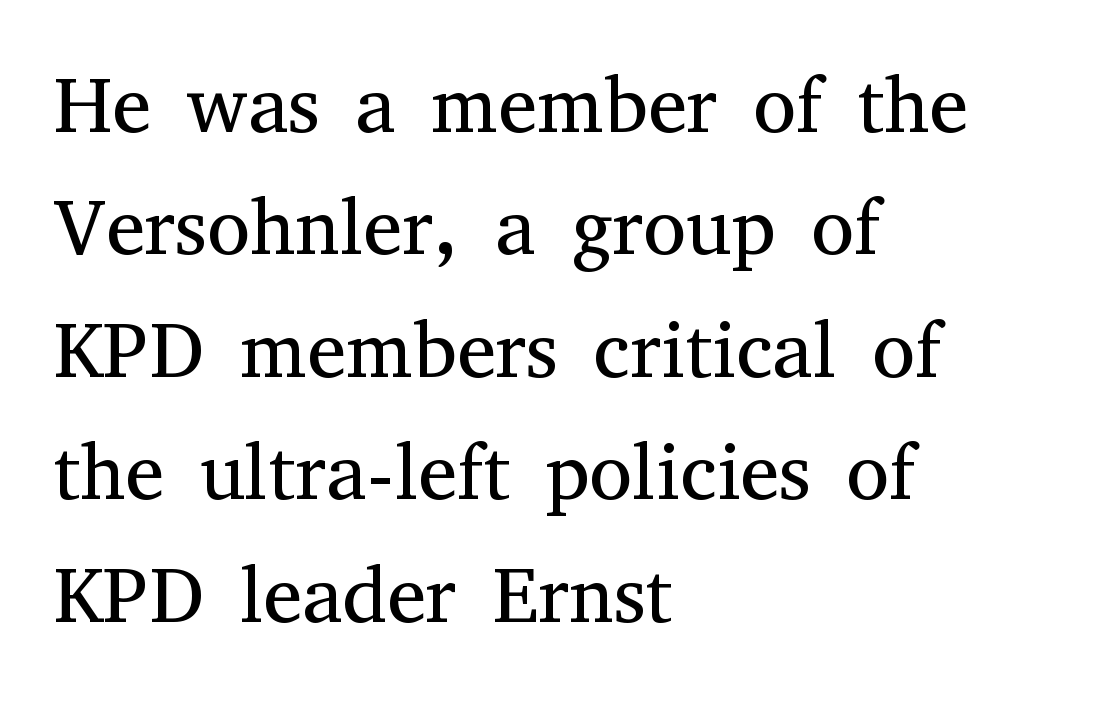
Q: Is the text bold? A: No.
Q: Is the text italic (slanted)? A: No, it is upright.
Q: Is the typeface a serif or a sans-serif typeface? A: Serif.
Q: Is the text underlined? A: No.
Q: How is the paragraph aligned? A: Left-aligned.
Q: Is the spacing between letters normal or unusually wide? A: Normal.
Q: Is the spacing between lines tight, normal or loose? A: Normal.
Q: Width (condensed, normal, or wide)? A: Normal.
Q: Stroke contrast? A: Medium.
Q: x-height? A: Medium.
Q: Monospaced? A: No.
